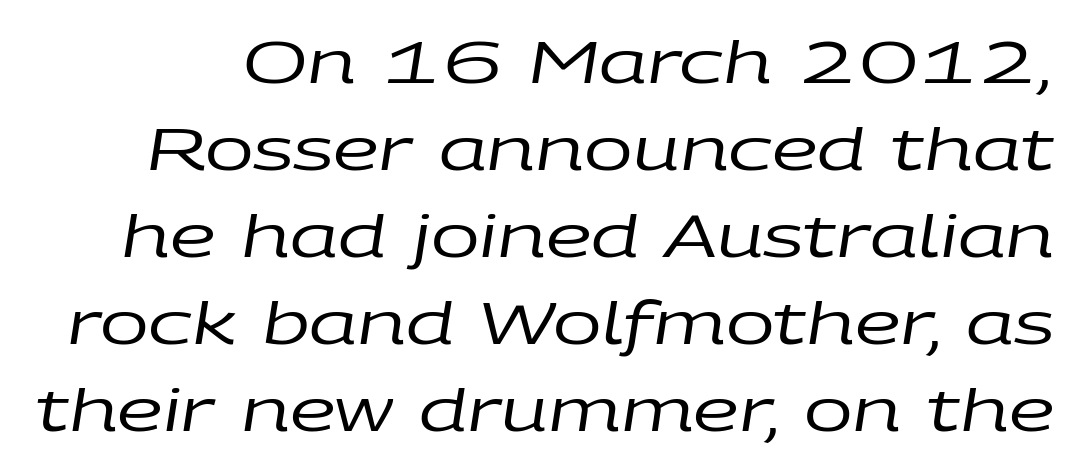
The image shows 58 px regular-weight, wide type, italic (leaning right); set normal line spacing (1.5x), normal letter spacing, not underlined; low stroke contrast and a large x-height.
